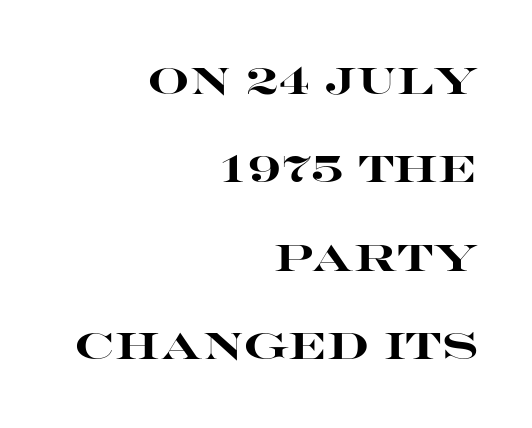
The image shows 37 px heavy, wide type, upright; set right-aligned, loose line spacing (2.39x), normal letter spacing, not underlined; high stroke contrast and a large x-height.
